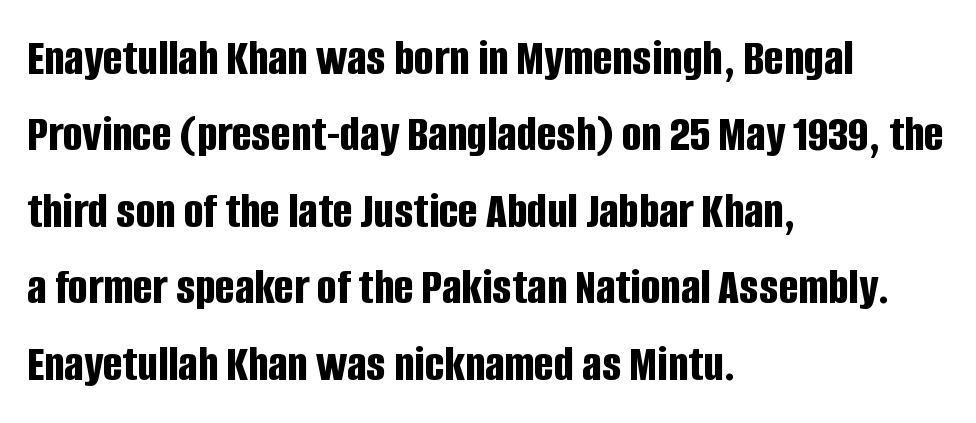
{"serif": "no", "italic": "no", "bold": "yes", "weight": "bold", "width": "condensed", "stroke_contrast": "low", "x_height": "large", "monospaced": "no", "underline": "no", "align": "left", "line_spacing": "normal", "line_spacing_ratio": 1.47, "letter_spacing": "normal", "letter_spacing_em": 0.0, "glyph_px": 52}
